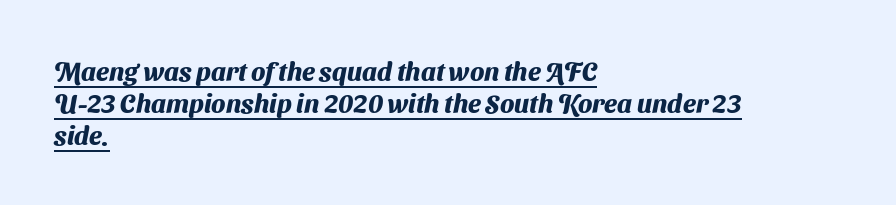
{"bold": "yes", "underline": "yes", "align": "left", "line_spacing_ratio": 1.24, "letter_spacing": "normal", "letter_spacing_em": 0.0, "glyph_px": 26}
